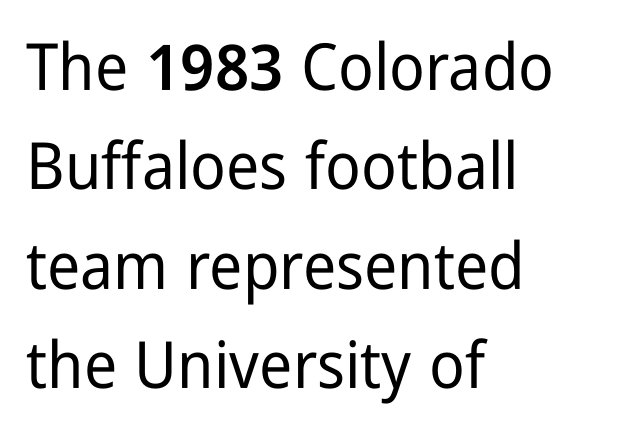
Q: Is the text italic (slanted)? A: No, it is upright.
Q: Is the typeface a serif or a sans-serif typeface? A: Sans-serif.
Q: Is the text underlined? A: No.
Q: How is the paragraph aligned? A: Left-aligned.
Q: Is the spacing between letters normal or unusually wide? A: Normal.
Q: Is the spacing between lines tight, normal or loose? A: Normal.
Q: Width (condensed, normal, or wide)? A: Condensed.
Q: Stroke contrast? A: Low.
Q: x-height? A: Medium.
Q: Monospaced? A: No.
